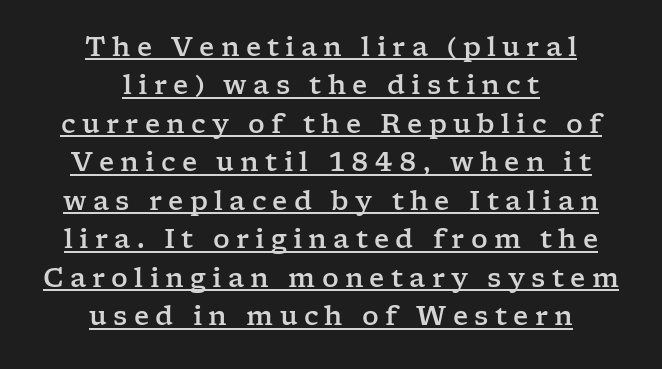
Between one letter and the next there's a generous, obvious gap. If you folded the block vertically in half, each line would mirror itself in length. Quick note: interline space is typical. Designer's note — italics off, roman on.
